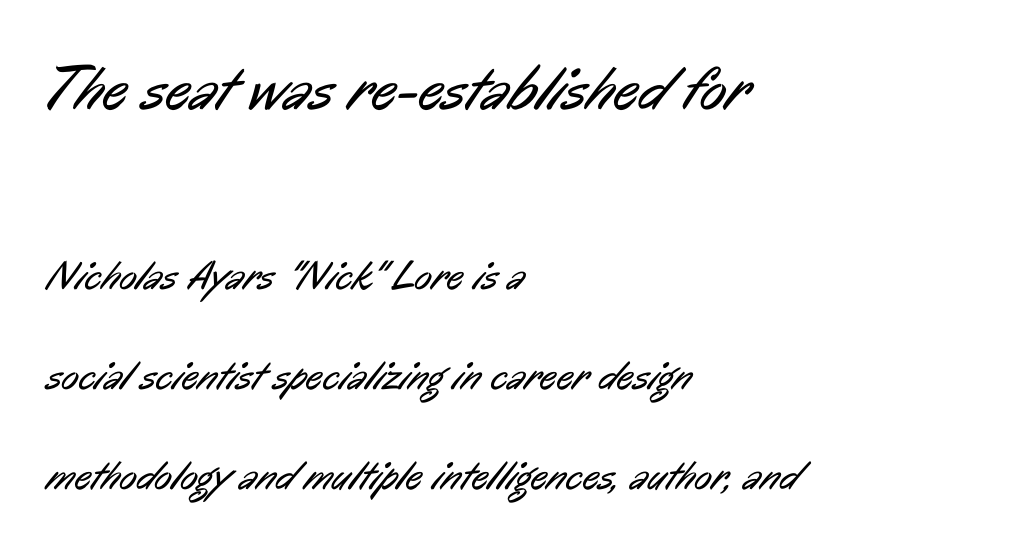
{"serif": "no", "bold": "no", "weight": "regular", "width": "condensed", "stroke_contrast": "low", "x_height": "medium", "monospaced": "no", "underline": "no", "align": "left", "line_spacing": "loose", "line_spacing_ratio": 2.43, "letter_spacing": "normal", "letter_spacing_em": 0.0, "larger_block": "first", "size_ratio": 1.51, "glyph_px": 62}
